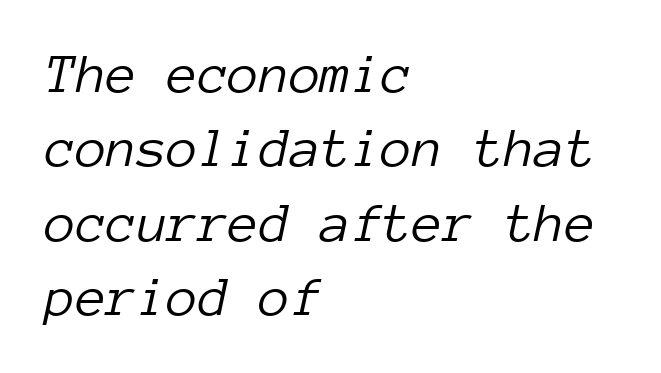
The image shows 56 px light type, italic (leaning right), monospaced; set left-aligned, normal line spacing (1.33x), normal letter spacing, not underlined; low stroke contrast and a medium x-height.
